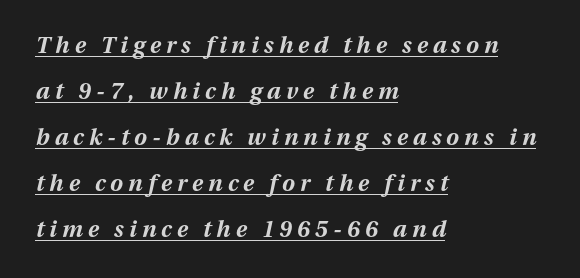
{"italic": "yes", "lean": "right", "slant_degrees": 13, "bold": "yes", "underline": "yes", "align": "left", "line_spacing": "loose", "line_spacing_ratio": 2.0, "letter_spacing": "wide", "letter_spacing_em": 0.22, "glyph_px": 23}
